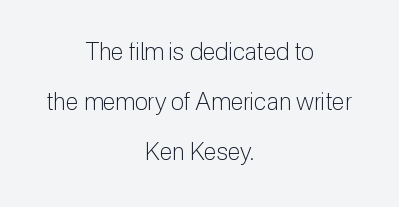
Stems here are at most as thick as an everyday book face. Line spacing here is loose. There is no visible air inserted between adjacent glyphs. The baseline area is clear. Teacher's note: observe the equal gaps on both sides — that is centered alignment.
